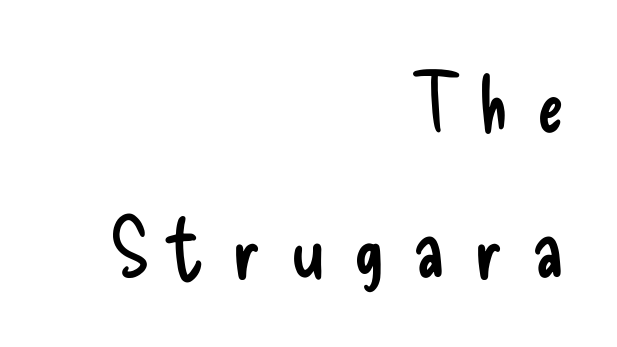
Compared with typical body copy, the letter spacing here is much looser. Nope, no serifs anywhere on these letters. Which margin do the lines hug? The right one — the left edge is uneven. Weight: regular or lighter.
